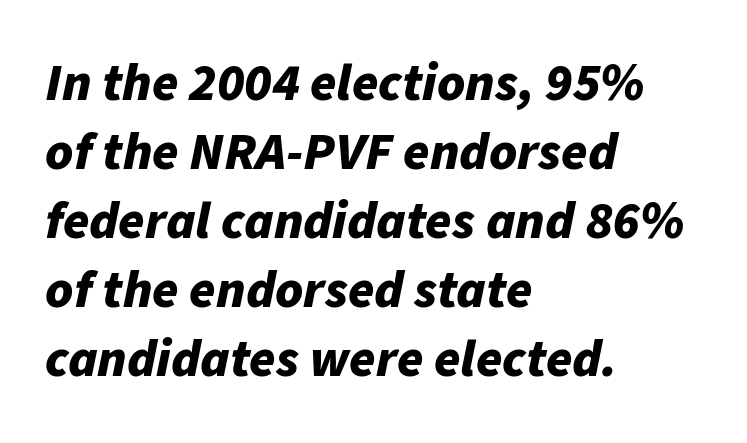
Q: Is the text bold? A: Yes.
Q: Is the text italic (slanted)? A: Yes, it leans right by about 11 degrees.
Q: Is the text underlined? A: No.
Q: How is the paragraph aligned? A: Left-aligned.
Q: Is the spacing between letters normal or unusually wide? A: Normal.
Q: Is the spacing between lines tight, normal or loose? A: Normal.
Q: Width (condensed, normal, or wide)? A: Normal.
Q: Stroke contrast? A: Low.
Q: x-height? A: Medium.
Q: Monospaced? A: No.
